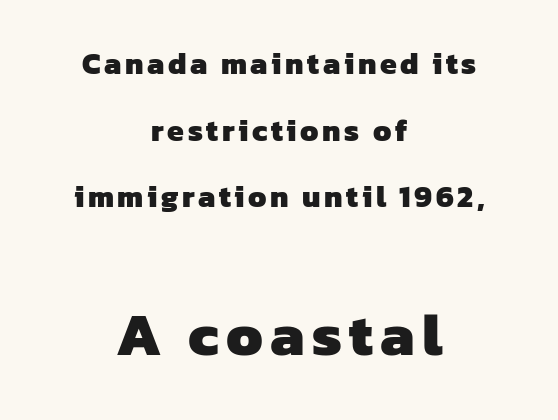
Q: Is the text bold? A: Yes.
Q: Is the typeface a serif or a sans-serif typeface? A: Sans-serif.
Q: Is the text underlined? A: No.
Q: How is the paragraph aligned? A: Centered.
Q: Is the spacing between lines tight, normal or loose? A: Loose.
Q: Which block of text is set in a larger size, the first (top) or the second (bottom)? A: The second (bottom) one.
Q: Width (condensed, normal, or wide)? A: Normal.
Q: Stroke contrast? A: Low.
Q: x-height? A: Medium.
Q: Monospaced? A: No.
